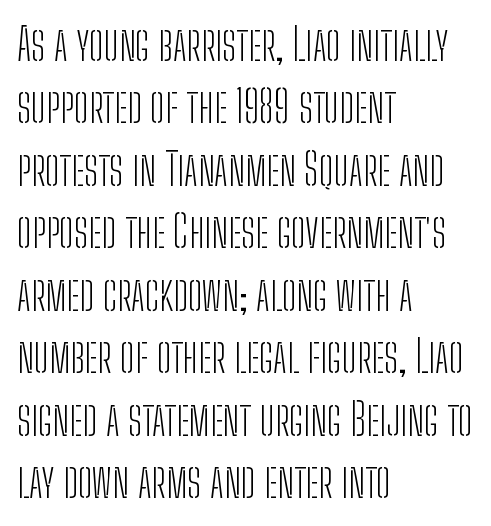
{"serif": "no", "italic": "no", "bold": "no", "weight": "light", "width": "condensed", "stroke_contrast": "low", "x_height": "medium", "monospaced": "no", "underline": "no", "align": "left", "line_spacing": "normal", "line_spacing_ratio": 1.42, "letter_spacing": "normal", "letter_spacing_em": 0.0, "glyph_px": 44}
